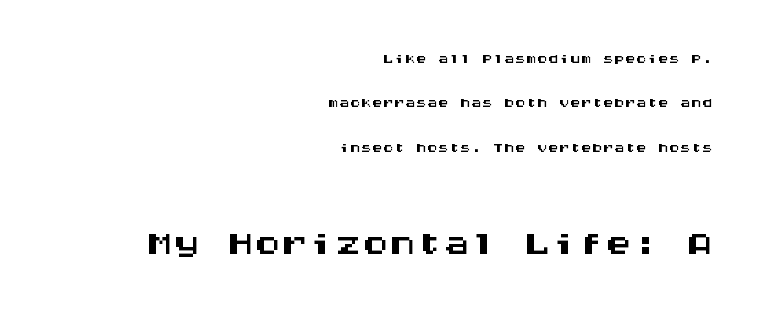
You get the small type first, then a jump to larger type. Is the block centered? No — it sits flush against the right margin. You can tell from the bare stems that sans-serif type was used. This sample has the even, mechanical cadence of fixed-width lettering. A typesetter would call this leading open, well beyond the default. This sample uses plain, unmodified letter spacing.
